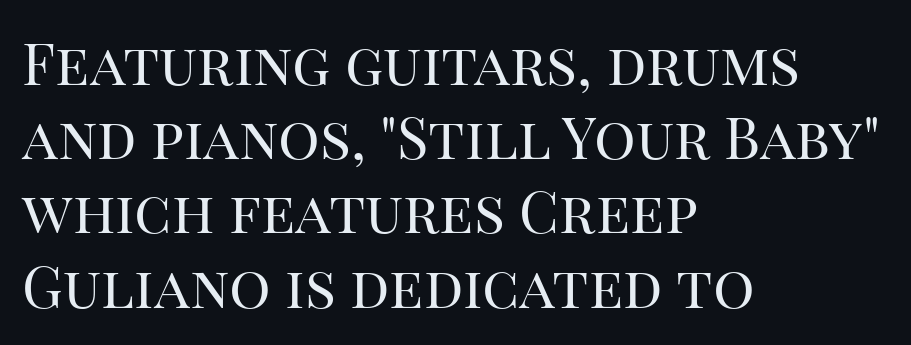
{"serif": "yes", "italic": "no", "bold": "no", "weight": "regular", "width": "normal", "stroke_contrast": "high", "x_height": "large", "monospaced": "no", "underline": "no", "align": "left", "line_spacing": "normal", "line_spacing_ratio": 1.28, "letter_spacing": "normal", "letter_spacing_em": 0.0, "glyph_px": 58}
